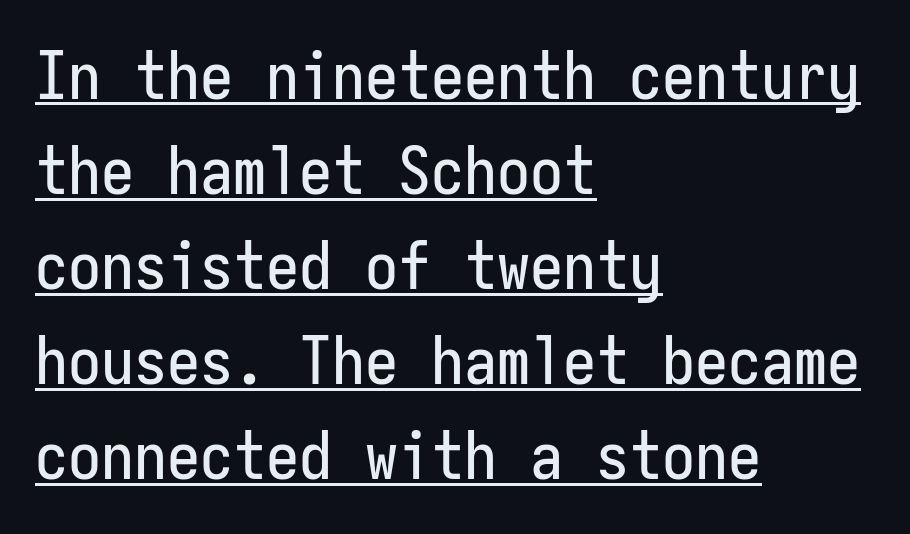
What's the leading like? Ordinary, nothing unusual. When letters stand straight like this, we call the style roman or upright. You can tell from the bare stems that sans-serif type was used. Fixed-width glyphs throughout — classic coding-font behaviour. Notice how the passage keeps a crisp vertical edge on the left only.
